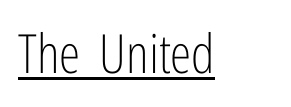
Q: Is the text bold? A: No.
Q: Is the text italic (slanted)? A: No, it is upright.
Q: Is the typeface a serif or a sans-serif typeface? A: Sans-serif.
Q: Is the text underlined? A: Yes.
Q: Is the spacing between letters normal or unusually wide? A: Normal.
Q: Width (condensed, normal, or wide)? A: Condensed.
Q: Stroke contrast? A: Low.
Q: x-height? A: Medium.
Q: Monospaced? A: No.
